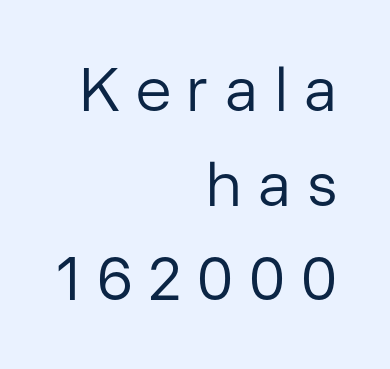
The image shows 61 px regular-weight sans-serif type, upright; set right-aligned, normal line spacing (1.55x), unusually wide letter spacing (+0.26 em), not underlined; low stroke contrast and a medium x-height.
